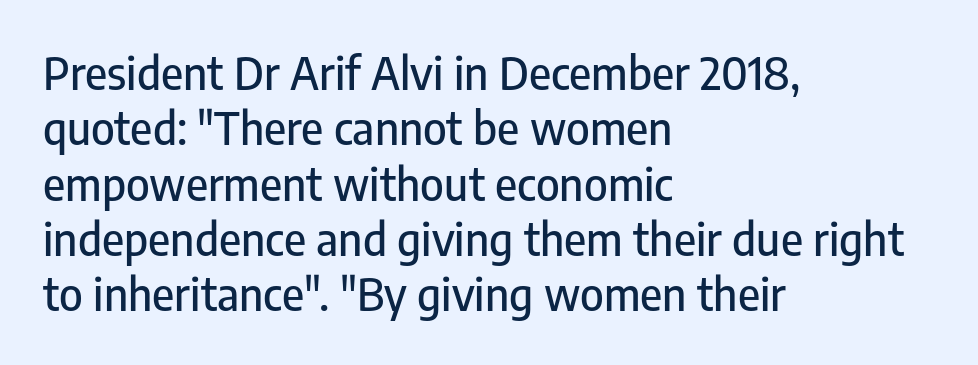
Classification — sans serif. A typesetter would call this proportional, since set widths differ per character. Letters rest on an invisible, unmarked baseline. Line starts are locked; line ends wander.
